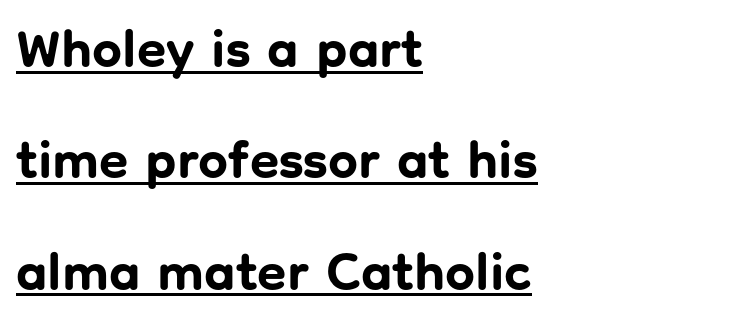
Caption: lettering with a line underneath. Does extra space separate the letters? No, they use regular spacing. Varying glyph widths throughout — classic text-font behaviour. In terms of posture, this sample is upright. Each glyph is drawn with heavy, bold strokes. Reading down the column, the eye jumps a long way to each next line.
